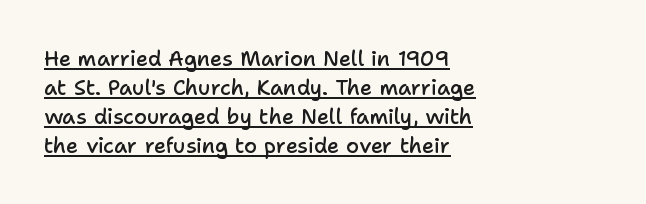
{"italic": "no", "bold": "semi", "underline": "yes", "align": "left", "line_spacing": "normal", "line_spacing_ratio": 1.38, "letter_spacing": "normal", "letter_spacing_em": 0.0, "glyph_px": 21}
